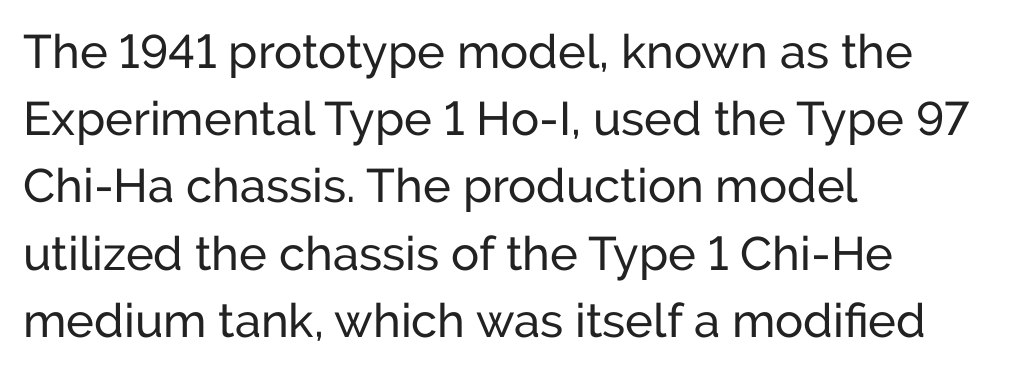
The image shows 47 px sans-serif type, upright; set left-aligned, normal line spacing (1.43x), normal letter spacing, not underlined; low stroke contrast and a medium x-height.
